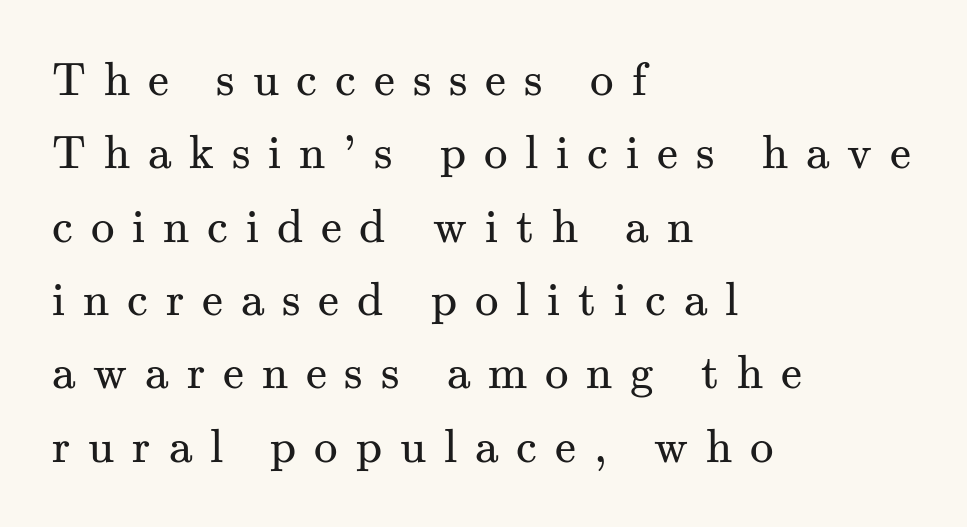
Does the copy run flush right? No — it runs flush left. Interline gaps are of average width in this sample. Every stem runs plumb, perpendicular to the baseline. Anything drawn beneath the words? Only blank space.
